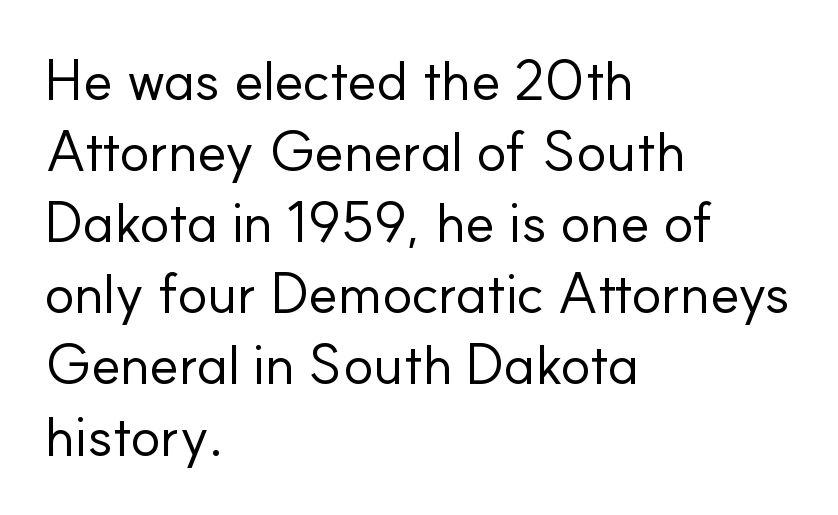
The image shows 56 px regular-weight sans-serif type, upright; set left-aligned, normal line spacing (1.27x), normal letter spacing, not underlined; low stroke contrast and a small x-height.
